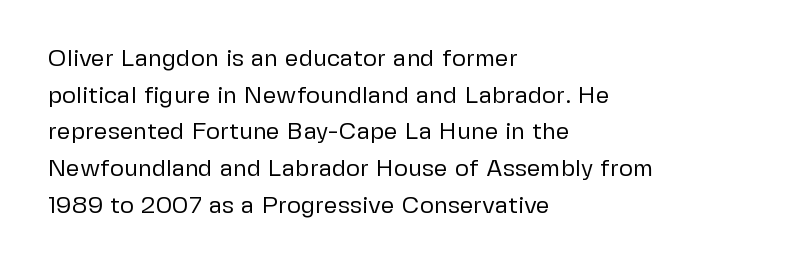
Standard letterfit; no display-style spreading of the glyphs. No chunkiness to these letters — they're not bold. This is roman type, the default non-slanted kind. Does the copy run flush right? No — it runs flush left.
